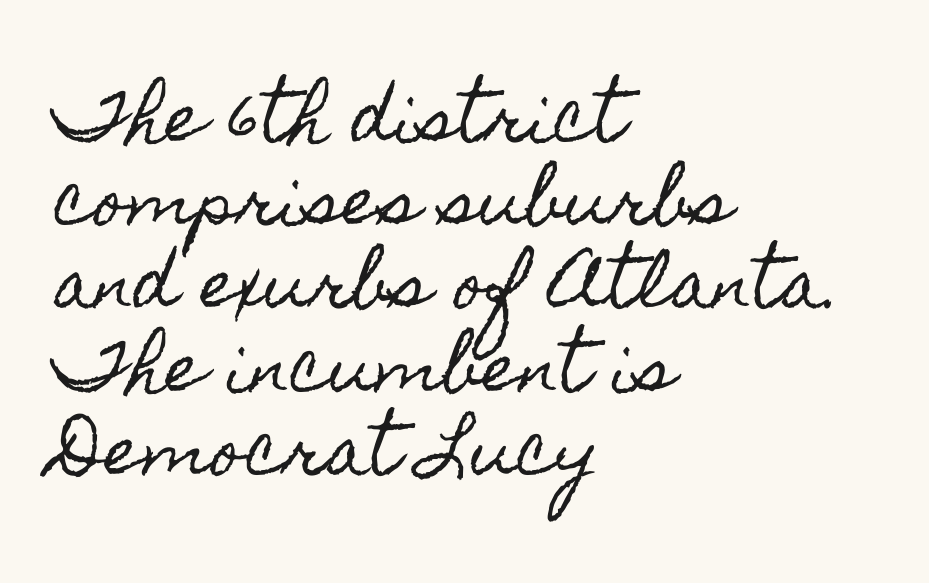
Q: Is the text italic (slanted)? A: Yes.
Q: Is the text underlined? A: No.
Q: How is the paragraph aligned? A: Left-aligned.
Q: Is the spacing between letters normal or unusually wide? A: Normal.
Q: Is the spacing between lines tight, normal or loose? A: Normal.
Q: Width (condensed, normal, or wide)? A: Condensed.
Q: x-height? A: Small.
Q: Monospaced? A: No.
